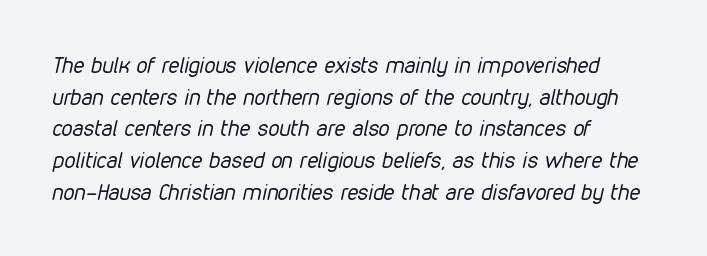
{"italic": "yes", "lean": "right", "slant_degrees": 12, "bold": "no", "underline": "no", "align": "left", "line_spacing": "normal", "line_spacing_ratio": 1.44, "letter_spacing": "normal", "letter_spacing_em": 0.0, "glyph_px": 22}
